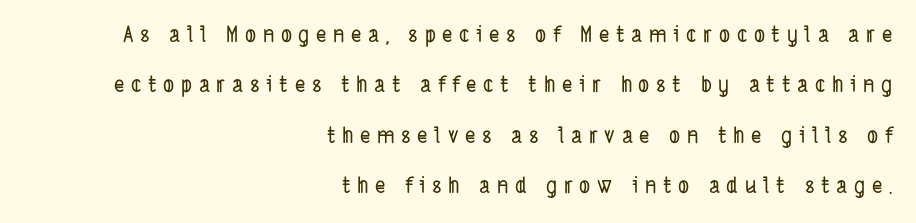
Q: Is the text underlined? A: No.
Q: How is the paragraph aligned? A: Right-aligned.
Q: Is the spacing between letters normal or unusually wide? A: Unusually wide.
Q: Is the spacing between lines tight, normal or loose? A: Loose.
